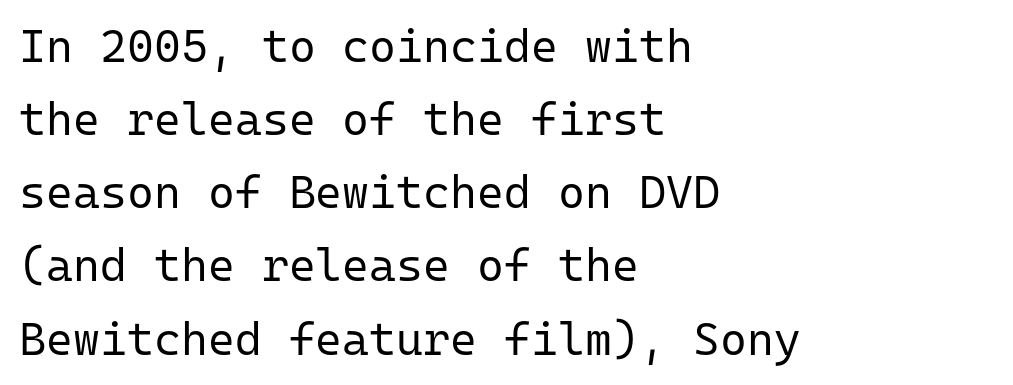
Q: Is the text bold? A: No.
Q: Is the text italic (slanted)? A: No, it is upright.
Q: Is the typeface a serif or a sans-serif typeface? A: Sans-serif.
Q: Is the text underlined? A: No.
Q: How is the paragraph aligned? A: Left-aligned.
Q: Is the spacing between letters normal or unusually wide? A: Normal.
Q: Is the spacing between lines tight, normal or loose? A: Normal.
Q: Width (condensed, normal, or wide)? A: Normal.
Q: Stroke contrast? A: Low.
Q: x-height? A: Medium.
Q: Monospaced? A: Yes.
